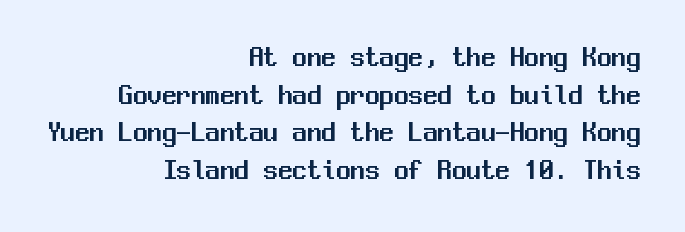
{"serif": "no", "italic": "no", "width": "normal", "stroke_contrast": "medium", "x_height": "medium", "monospaced": "yes", "underline": "no", "align": "right", "line_spacing": "normal", "line_spacing_ratio": 1.3, "letter_spacing": "normal", "letter_spacing_em": 0.0, "glyph_px": 29}
